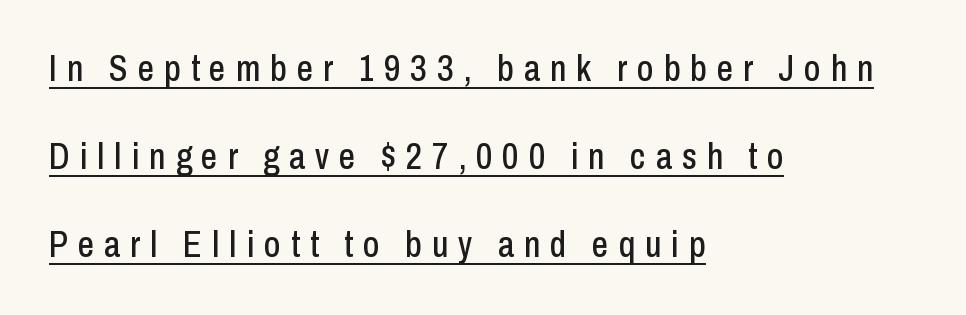
Q: Is the text italic (slanted)? A: No, it is upright.
Q: Is the typeface a serif or a sans-serif typeface? A: Sans-serif.
Q: Is the text underlined? A: Yes.
Q: How is the paragraph aligned? A: Left-aligned.
Q: Is the spacing between letters normal or unusually wide? A: Unusually wide.
Q: Is the spacing between lines tight, normal or loose? A: Loose.
Q: Width (condensed, normal, or wide)? A: Condensed.
Q: Stroke contrast? A: Low.
Q: x-height? A: Medium.
Q: Monospaced? A: No.
